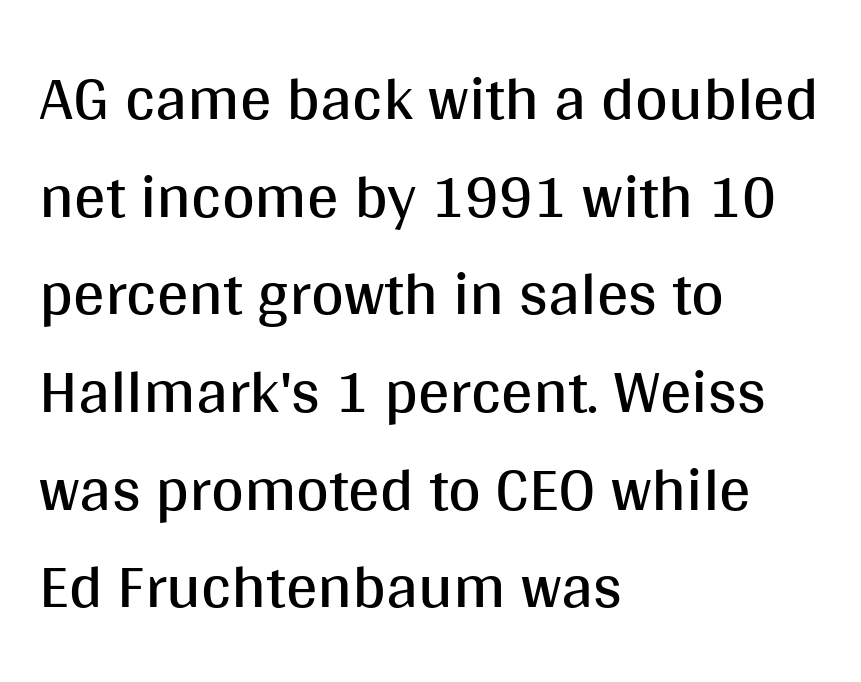
Q: Is the text bold? A: No.
Q: Is the text italic (slanted)? A: No, it is upright.
Q: Is the typeface a serif or a sans-serif typeface? A: Sans-serif.
Q: Is the text underlined? A: No.
Q: How is the paragraph aligned? A: Left-aligned.
Q: Is the spacing between letters normal or unusually wide? A: Normal.
Q: Is the spacing between lines tight, normal or loose? A: Normal.
Q: Width (condensed, normal, or wide)? A: Normal.
Q: Stroke contrast? A: Medium.
Q: x-height? A: Large.
Q: Monospaced? A: No.
